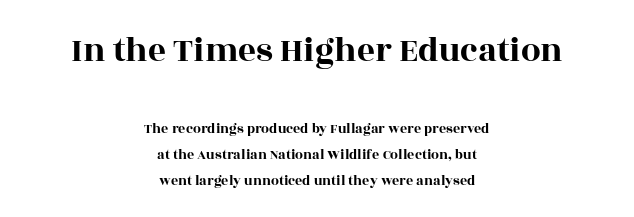
Q: Is the text italic (slanted)? A: No, it is upright.
Q: Is the typeface a serif or a sans-serif typeface? A: Serif.
Q: Is the text underlined? A: No.
Q: How is the paragraph aligned? A: Centered.
Q: Is the spacing between letters normal or unusually wide? A: Normal.
Q: Which block of text is set in a larger size, the first (top) or the second (bottom)? A: The first (top) one.
Q: Width (condensed, normal, or wide)? A: Wide.
Q: x-height? A: Large.
Q: Monospaced? A: No.
